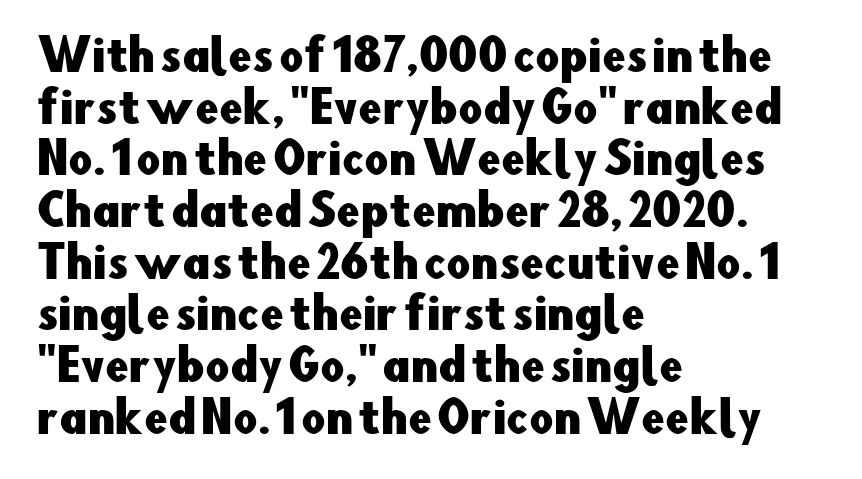
{"serif": "no", "italic": "no", "width": "normal", "stroke_contrast": "low", "x_height": "small", "monospaced": "no", "underline": "no", "align": "left", "line_spacing_ratio": 1.23, "letter_spacing": "normal", "letter_spacing_em": 0.0, "glyph_px": 42}
